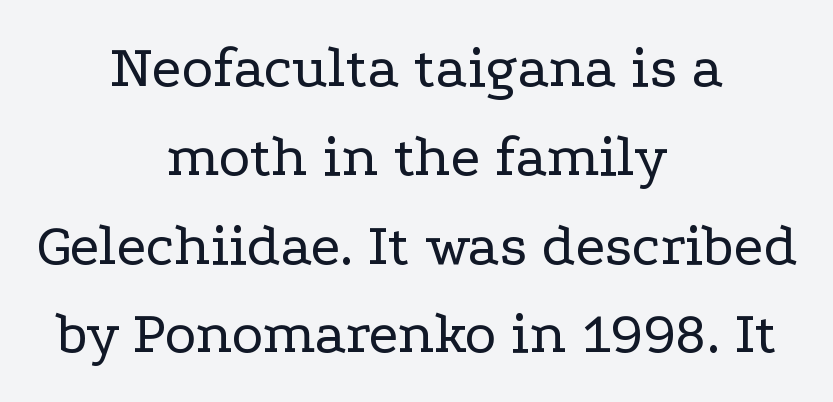
The image shows 60 px regular-weight, wide serif type, upright; set centered, normal line spacing (1.48x), normal letter spacing, not underlined; low stroke contrast and a medium x-height.
